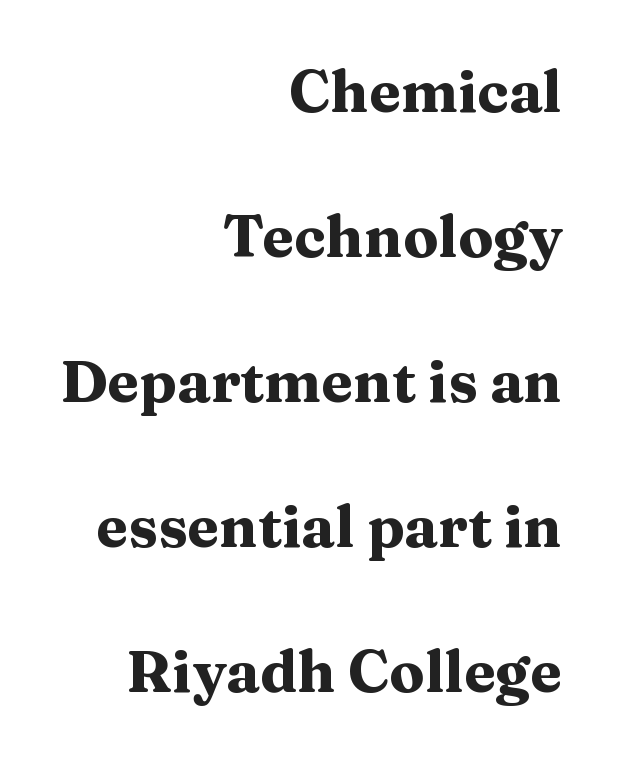
The image shows 58 px heavy, wide serif type, upright; set right-aligned, loose line spacing (2.5x), normal letter spacing, not underlined; medium stroke contrast and a medium x-height.
